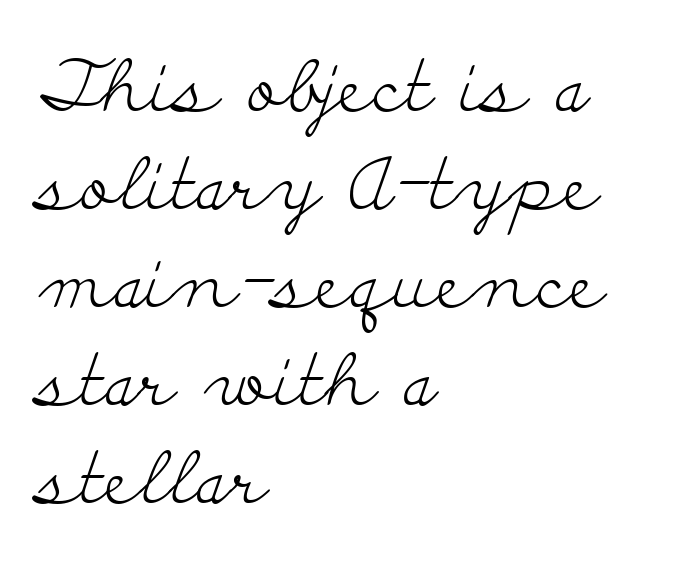
Lines of text with bare space underneath. The face looks like a standard text weight, possibly lighter. A classic flush-left, rag-right setting is used for this passage. The rendering uses natural spacing where letterforms have individual widths. Check where the strokes stop: tiny serifs finish them off.
